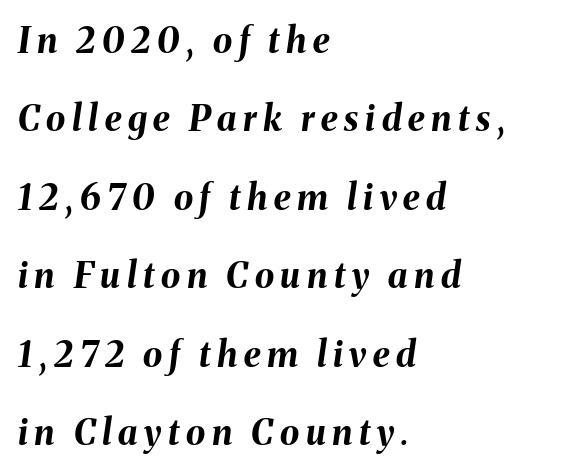
Posture: slanted. The rendering uses a large line-height, opening up the rows. You'd pick this weight for a headline — it's a proper bold. Words float on clear page, feet unadorned. Line starts are locked; line ends wander.
